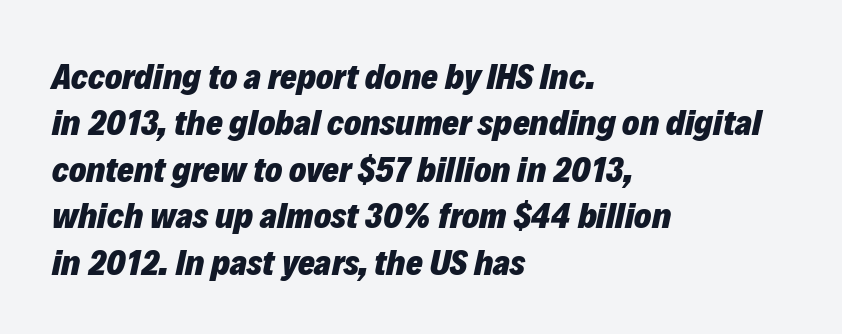
Q: Is the text bold? A: Yes.
Q: Is the text italic (slanted)? A: Yes, it leans right by about 12 degrees.
Q: Is the text underlined? A: No.
Q: How is the paragraph aligned? A: Left-aligned.
Q: Is the spacing between letters normal or unusually wide? A: Normal.
Q: Is the spacing between lines tight, normal or loose? A: Normal.
Q: Width (condensed, normal, or wide)? A: Normal.
Q: Stroke contrast? A: Low.
Q: x-height? A: Medium.
Q: Monospaced? A: No.
